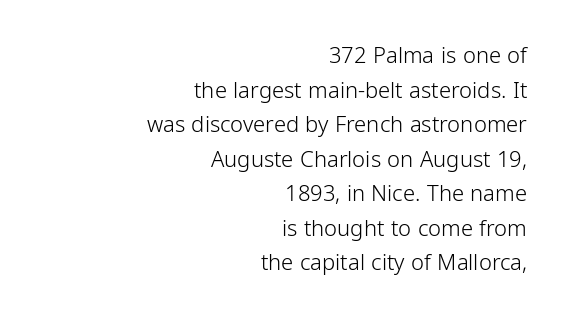
Q: Is the text bold? A: No.
Q: Is the text italic (slanted)? A: No, it is upright.
Q: Is the text underlined? A: No.
Q: How is the paragraph aligned? A: Right-aligned.
Q: Is the spacing between letters normal or unusually wide? A: Normal.
Q: Is the spacing between lines tight, normal or loose? A: Normal.
